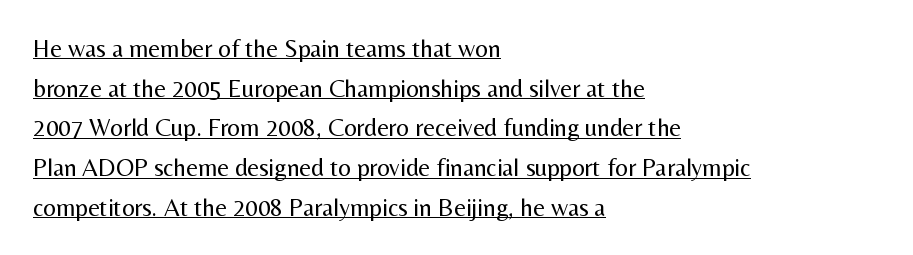
The image shows 25 px text type, upright; set left-aligned, normal line spacing (1.59x), normal letter spacing, underlined.
